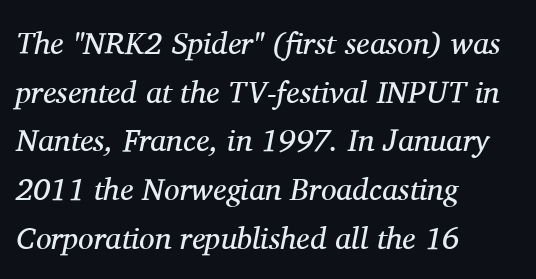
Each letter's strokes conclude with small projecting serifs. This sample has the flowing, uneven cadence of proportional lettering. If you drew a ruler down the left edge, every line would touch it. An italicized treatment has been applied to the whole sample. Heft: none added — not bold. Students, note that the glyphs here touch the page at normal intervals.
